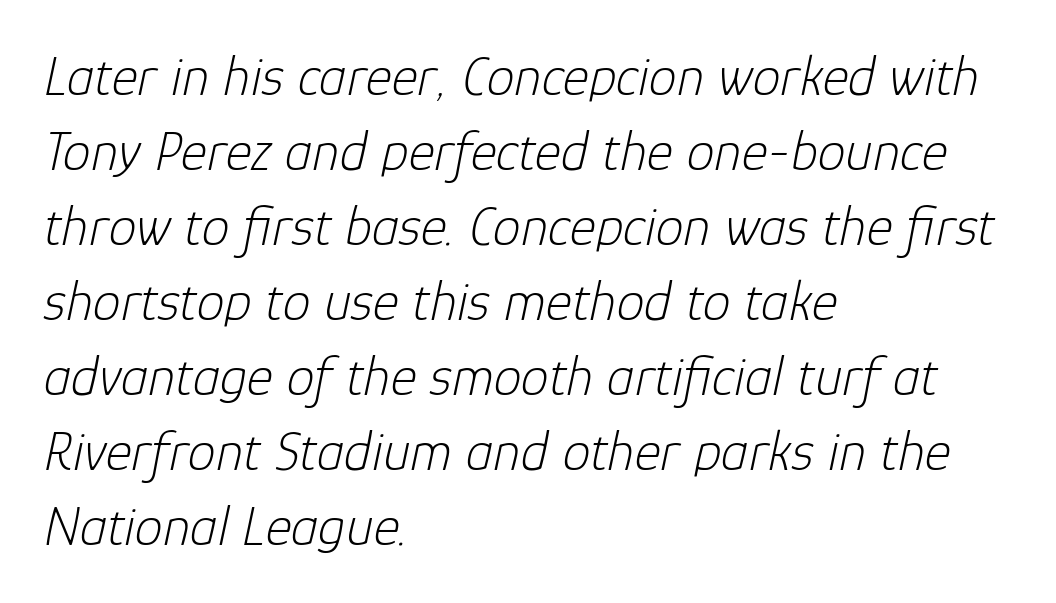
The image shows 56 px light type, italic (leaning right); set left-aligned, normal line spacing (1.34x), normal letter spacing, not underlined; low stroke contrast and a medium x-height.
